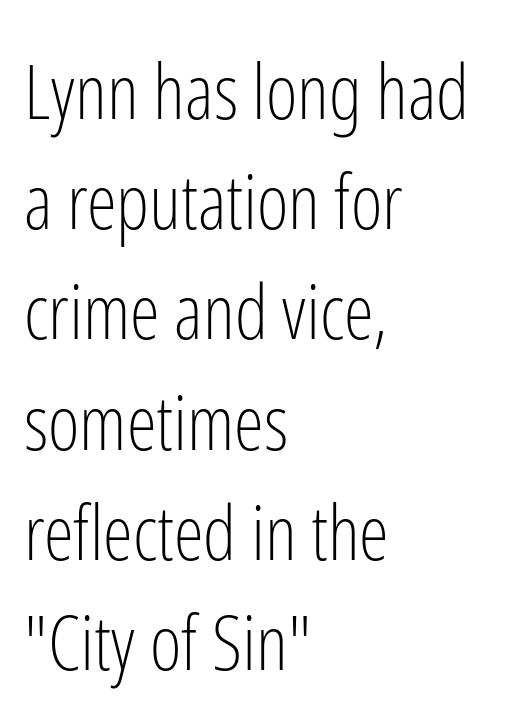
Q: Is the text bold? A: No.
Q: Is the text italic (slanted)? A: No, it is upright.
Q: Is the typeface a serif or a sans-serif typeface? A: Sans-serif.
Q: Is the text underlined? A: No.
Q: How is the paragraph aligned? A: Left-aligned.
Q: Is the spacing between letters normal or unusually wide? A: Normal.
Q: Is the spacing between lines tight, normal or loose? A: Normal.
Q: Width (condensed, normal, or wide)? A: Condensed.
Q: Stroke contrast? A: Low.
Q: x-height? A: Medium.
Q: Monospaced? A: No.
